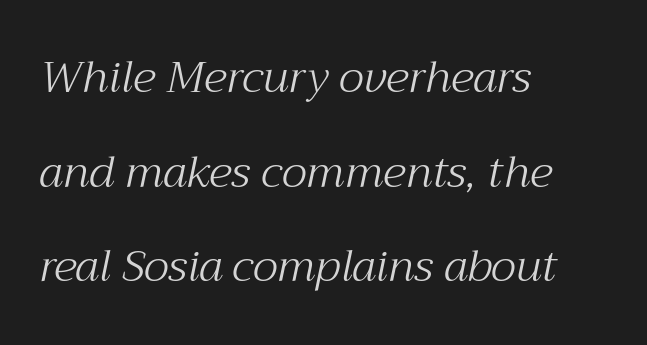
Q: Is the text bold? A: No.
Q: Is the text italic (slanted)? A: Yes, it leans right by about 12 degrees.
Q: Is the typeface a serif or a sans-serif typeface? A: Serif.
Q: Is the text underlined? A: No.
Q: How is the paragraph aligned? A: Left-aligned.
Q: Is the spacing between letters normal or unusually wide? A: Normal.
Q: Is the spacing between lines tight, normal or loose? A: Loose.
Q: Width (condensed, normal, or wide)? A: Normal.
Q: Stroke contrast? A: Medium.
Q: x-height? A: Medium.
Q: Monospaced? A: No.
